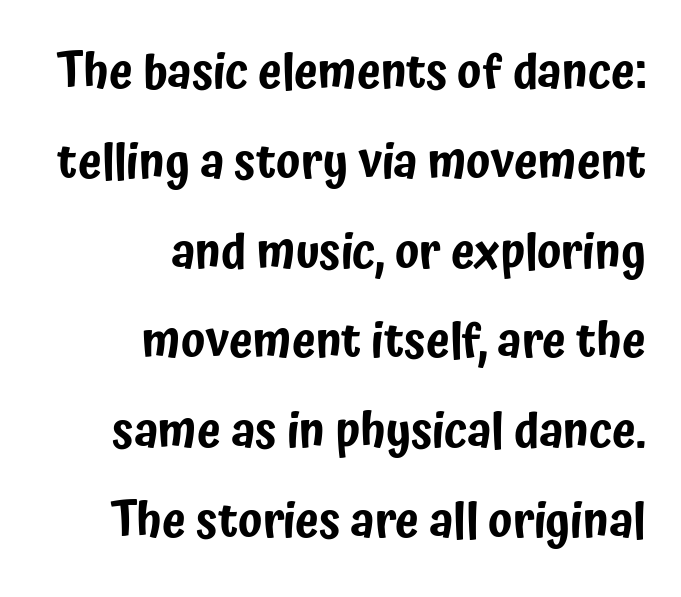
When letters stand straight like this, we call the style roman or upright. Do the characters align in a grid? No, the font is proportional. The gaps between neighbouring characters are ordinary and unremarkable. Serif or sans? Sans — the stroke terminals are bare.
